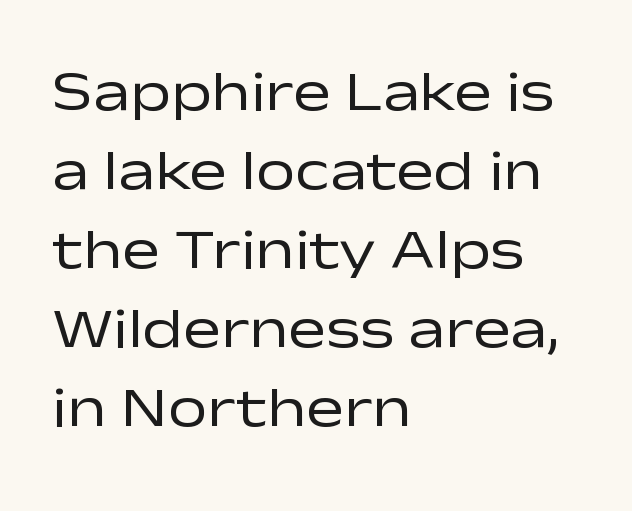
Q: Is the text bold? A: No.
Q: Is the text italic (slanted)? A: No, it is upright.
Q: Is the typeface a serif or a sans-serif typeface? A: Sans-serif.
Q: Is the text underlined? A: No.
Q: How is the paragraph aligned? A: Left-aligned.
Q: Is the spacing between letters normal or unusually wide? A: Normal.
Q: Is the spacing between lines tight, normal or loose? A: Normal.
Q: Width (condensed, normal, or wide)? A: Wide.
Q: Stroke contrast? A: Low.
Q: x-height? A: Medium.
Q: Monospaced? A: No.
